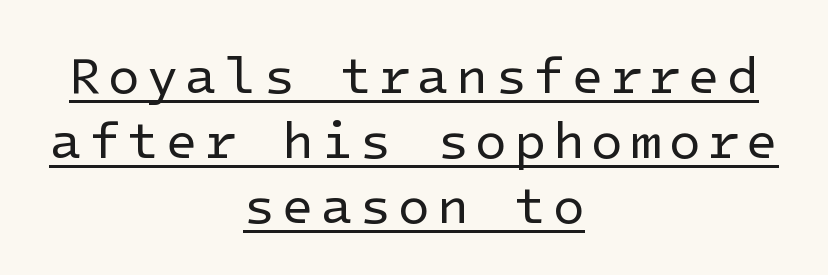
This sample is center-justified, so both line endings float freely. Stroke mass is kept to a normal reading level or below. Typographically, this falls in the sans-serif category. Successive baselines arrive at the customary interval.
